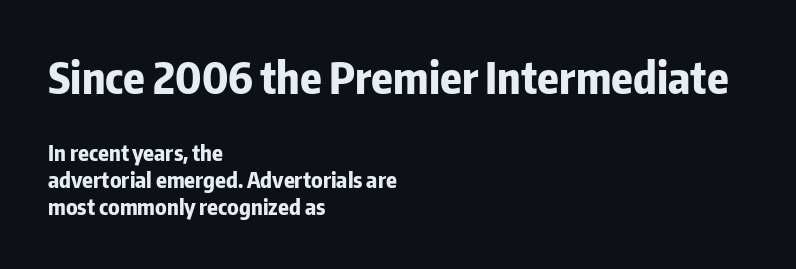
You can tell it's not italic because the verticals are truly vertical. Two sizes are in play, and the larger belongs to the first block. This rendering leaves character spacing at its baseline value. Typographic density is high because the face is bold. You could not count columns in this text — the font is proportionally spaced.
